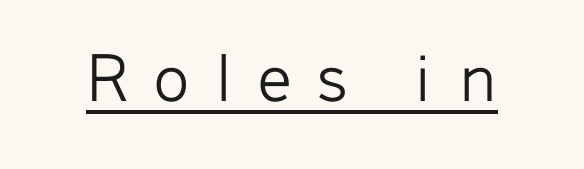
The image shows 74 px light sans-serif type, upright; set unusually wide letter spacing (+0.35 em), underlined; low stroke contrast and a medium x-height.
